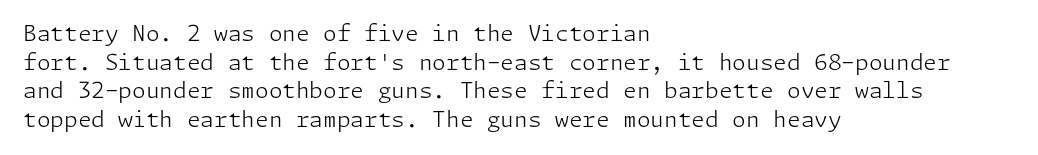
The image shows 22 px text type, upright; set left-aligned, normal line spacing (1.3x), normal letter spacing, not underlined.
